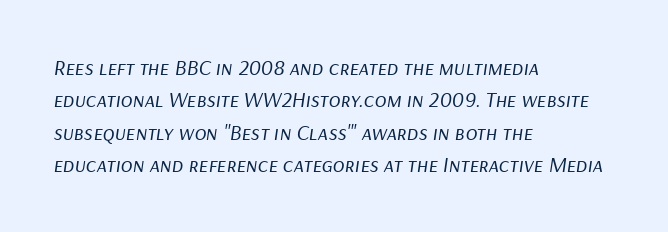
Does the leading feel generous? No, just average. This sample uses plain, unmodified letter spacing. Descenders hang freely into open space. A quiet, ordinary-to-light weight characterises the typeface. Emphasis-style slanted type is in use.
